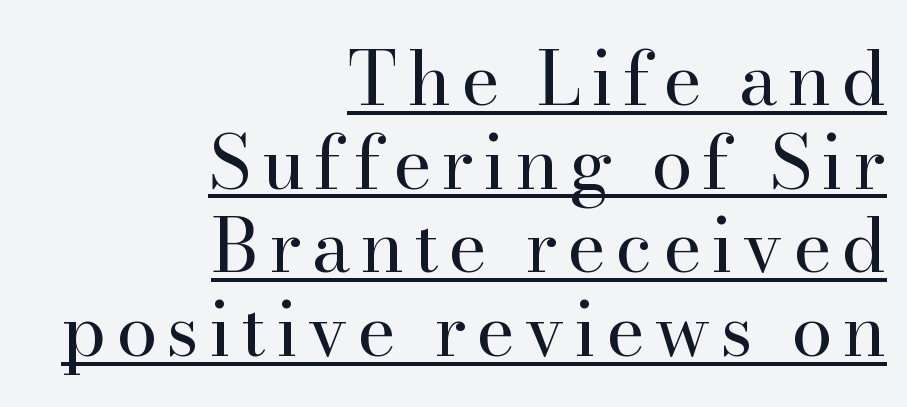
Q: Is the text bold? A: No.
Q: Is the text italic (slanted)? A: No, it is upright.
Q: Is the typeface a serif or a sans-serif typeface? A: Serif.
Q: Is the text underlined? A: Yes.
Q: How is the paragraph aligned? A: Right-aligned.
Q: Is the spacing between lines tight, normal or loose? A: Tight.
Q: Width (condensed, normal, or wide)? A: Normal.
Q: Stroke contrast? A: High.
Q: x-height? A: Small.
Q: Monospaced? A: No.
